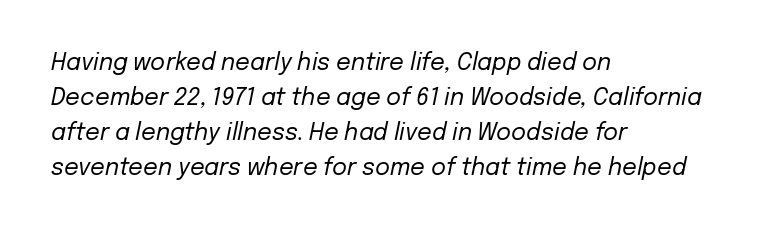
Q: Is the text bold? A: No.
Q: Is the text italic (slanted)? A: Yes, it leans right by about 12 degrees.
Q: Is the text underlined? A: No.
Q: How is the paragraph aligned? A: Left-aligned.
Q: Is the spacing between letters normal or unusually wide? A: Normal.
Q: Is the spacing between lines tight, normal or loose? A: Normal.
